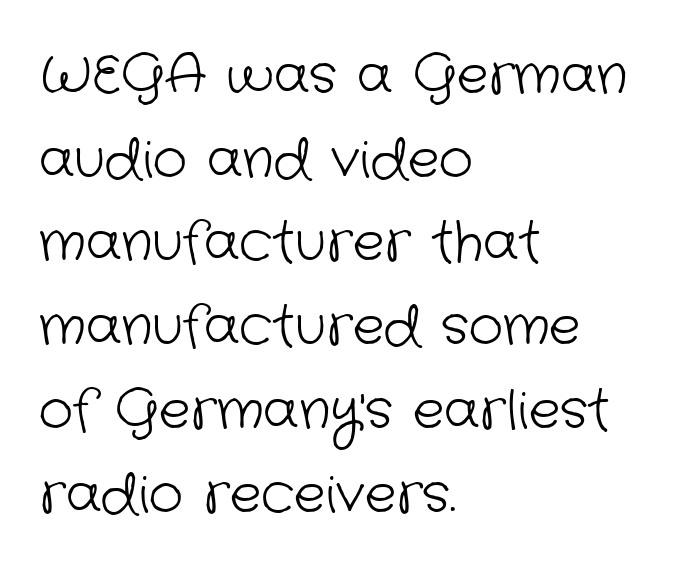
{"serif": "no", "bold": "no", "weight": "light", "width": "normal", "stroke_contrast": "low", "x_height": "medium", "monospaced": "no", "underline": "no", "align": "left", "line_spacing": "normal", "line_spacing_ratio": 1.58, "letter_spacing": "normal", "letter_spacing_em": 0.0, "glyph_px": 53}
